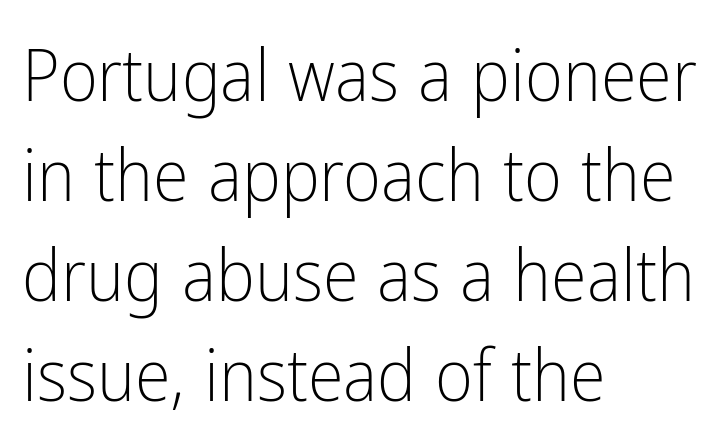
The paragraph shown leans on its left margin. The space between consecutive lines is moderate. In terms of letterspacing, this is plain default setting. Letterform terminals end flat and unadorned throughout the passage. The typeface has the unassuming heft of standard copy or less.
